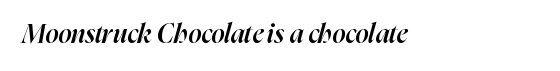
{"italic": "yes", "lean": "right", "slant_degrees": 16, "bold": "semi", "underline": "no", "align": "left", "letter_spacing": "normal", "letter_spacing_em": 0.0, "glyph_px": 26}
